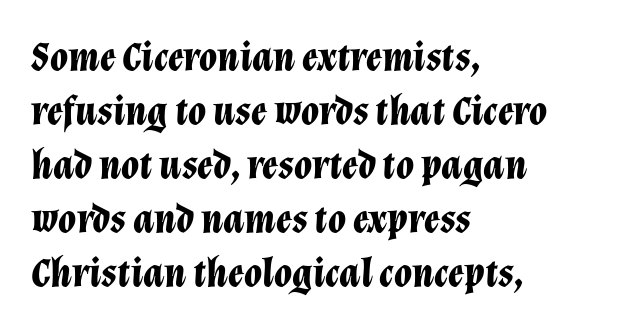
Q: Is the text bold? A: Yes.
Q: Is the text italic (slanted)? A: Yes, it leans right by about 12 degrees.
Q: Is the text underlined? A: No.
Q: How is the paragraph aligned? A: Left-aligned.
Q: Is the spacing between letters normal or unusually wide? A: Normal.
Q: Is the spacing between lines tight, normal or loose? A: Normal.
Q: Width (condensed, normal, or wide)? A: Normal.
Q: Stroke contrast? A: Low.
Q: x-height? A: Medium.
Q: Monospaced? A: No.
